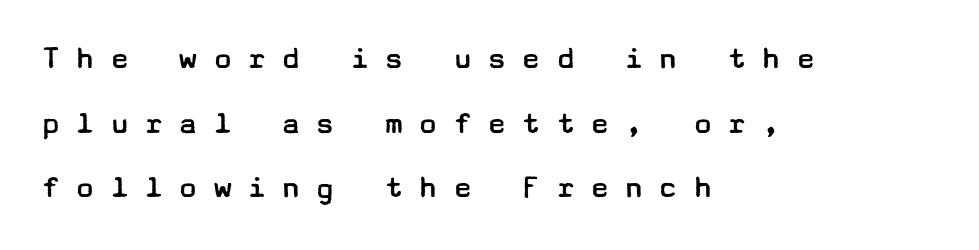
Q: Is the text bold? A: No.
Q: Is the text italic (slanted)? A: No, it is upright.
Q: Is the typeface a serif or a sans-serif typeface? A: Sans-serif.
Q: Is the text underlined? A: No.
Q: How is the paragraph aligned? A: Left-aligned.
Q: Is the spacing between letters normal or unusually wide? A: Unusually wide.
Q: Is the spacing between lines tight, normal or loose? A: Loose.
Q: Width (condensed, normal, or wide)? A: Wide.
Q: Stroke contrast? A: Low.
Q: x-height? A: Medium.
